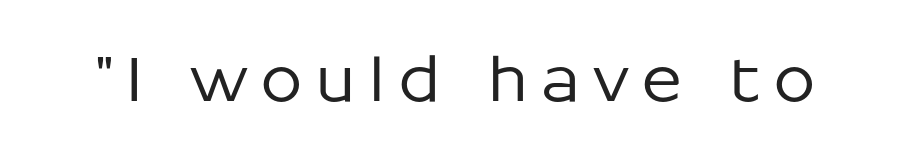
Q: Is the text italic (slanted)? A: No, it is upright.
Q: Is the typeface a serif or a sans-serif typeface? A: Sans-serif.
Q: Is the text underlined? A: No.
Q: Is the spacing between letters normal or unusually wide? A: Unusually wide.
Q: Width (condensed, normal, or wide)? A: Normal.
Q: Stroke contrast? A: Low.
Q: x-height? A: Medium.
Q: Monospaced? A: No.
